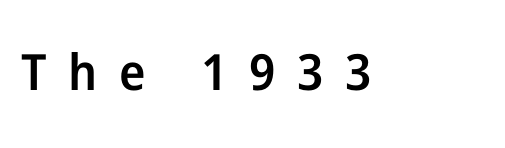
Q: Is the text bold? A: Semi-bold.
Q: Is the text italic (slanted)? A: No, it is upright.
Q: Is the typeface a serif or a sans-serif typeface? A: Sans-serif.
Q: Is the text underlined? A: No.
Q: Is the spacing between letters normal or unusually wide? A: Unusually wide.
Q: Width (condensed, normal, or wide)? A: Normal.
Q: Stroke contrast? A: Low.
Q: x-height? A: Medium.
Q: Monospaced? A: No.
